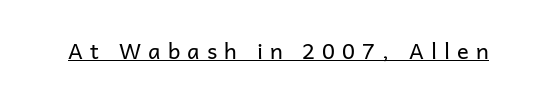
{"italic": "no", "bold": "no", "underline": "yes", "letter_spacing": "wide", "letter_spacing_em": 0.32, "glyph_px": 22}
